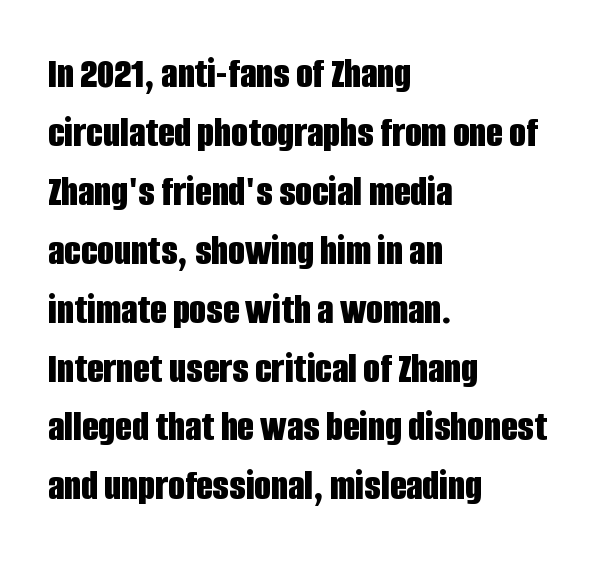
Q: Is the text bold? A: Yes.
Q: Is the text italic (slanted)? A: No, it is upright.
Q: Is the typeface a serif or a sans-serif typeface? A: Sans-serif.
Q: Is the text underlined? A: No.
Q: How is the paragraph aligned? A: Left-aligned.
Q: Is the spacing between letters normal or unusually wide? A: Normal.
Q: Is the spacing between lines tight, normal or loose? A: Normal.
Q: Width (condensed, normal, or wide)? A: Condensed.
Q: Stroke contrast? A: Low.
Q: x-height? A: Large.
Q: Monospaced? A: No.
